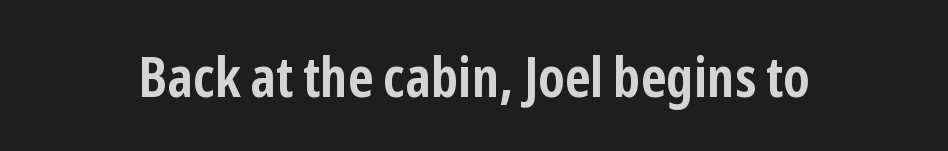
The image shows 56 px semibold, condensed sans-serif type, upright; set normal letter spacing, not underlined; low stroke contrast and a medium x-height.
